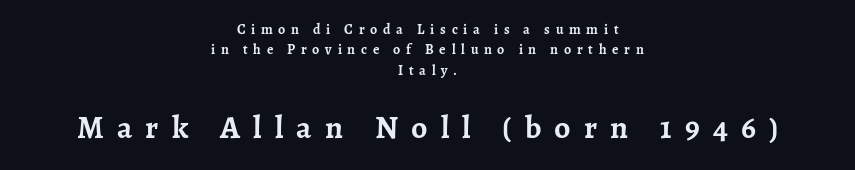
{"serif": "yes", "italic": "no", "bold": "yes", "weight": "semibold", "width": "normal", "stroke_contrast": "low", "x_height": "medium", "monospaced": "no", "underline": "no", "align": "center", "line_spacing": "normal", "line_spacing_ratio": 1.45, "letter_spacing": "wide", "letter_spacing_em": 0.41, "larger_block": "second", "size_ratio": 2.29, "glyph_px": 32}
